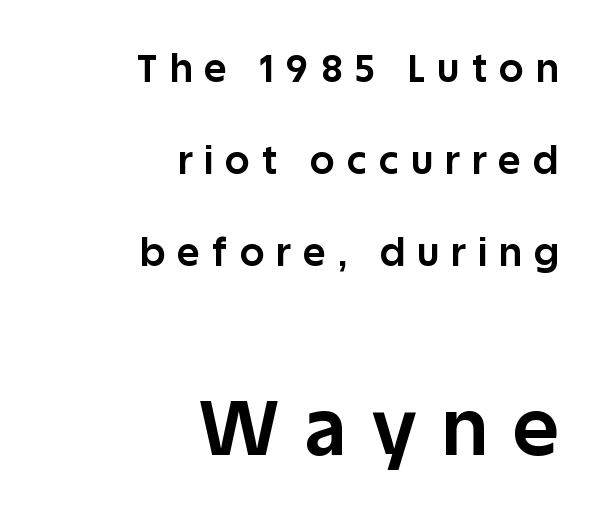
To sum up the face: it is a sans, with no serifs. There is plenty of visible air inserted between adjacent glyphs. This layout puts the modest block above and the oversized block below. The rag falls on the left side of this text block.
